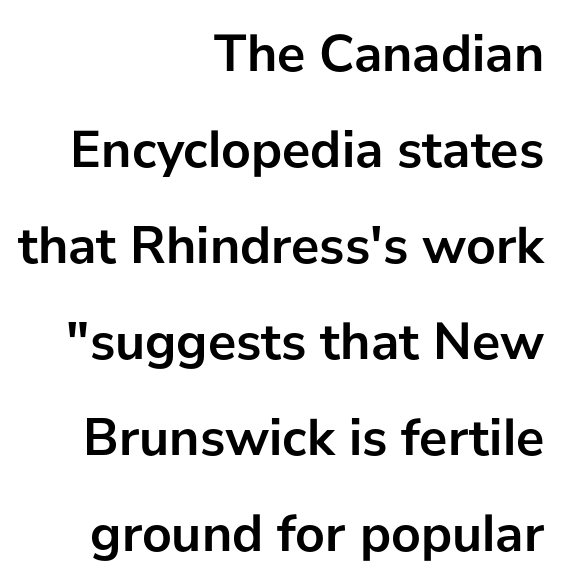
A student would call this right alignment; a typographer would say flush right, rag left. Any mark beneath the type? The region is blank. The passage shown is typed in a proportional face where columns would drift. Italic? Not at all — the glyphs are vertical.
